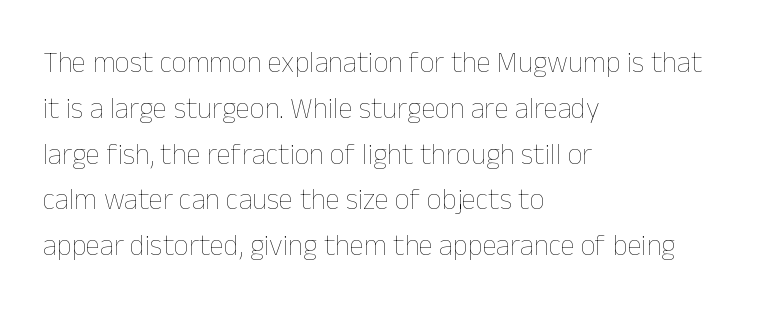
{"italic": "no", "bold": "no", "weight": "thin", "width": "normal", "stroke_contrast": "low", "x_height": "medium", "monospaced": "no", "underline": "no", "align": "left", "line_spacing": "normal", "line_spacing_ratio": 1.58, "letter_spacing": "normal", "letter_spacing_em": 0.0, "glyph_px": 29}
